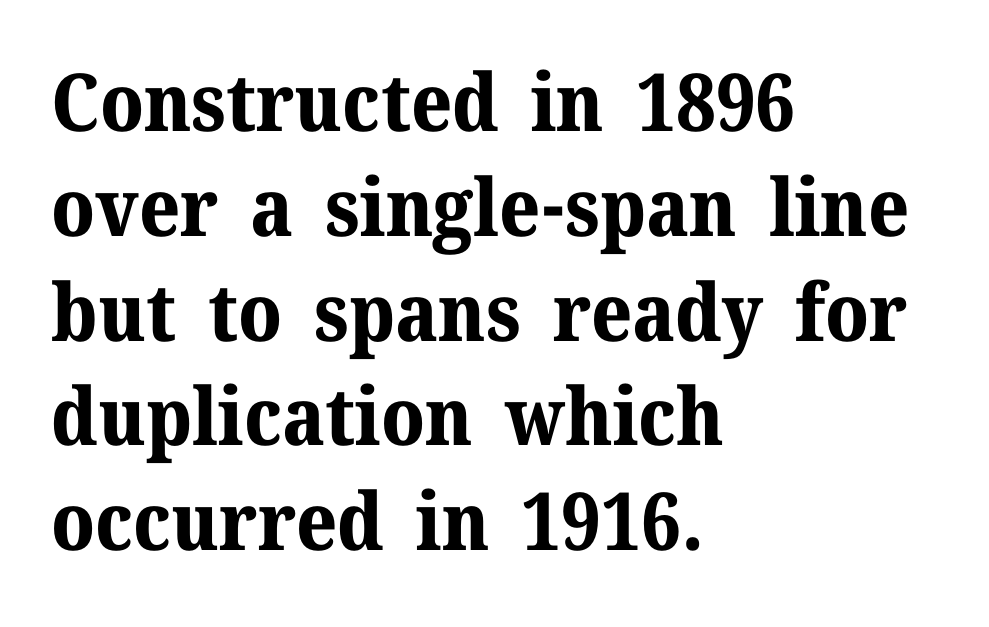
The image shows 80 px bold serif type, upright; set left-aligned, normal line spacing (1.31x), normal letter spacing, not underlined; medium stroke contrast and a medium x-height.
